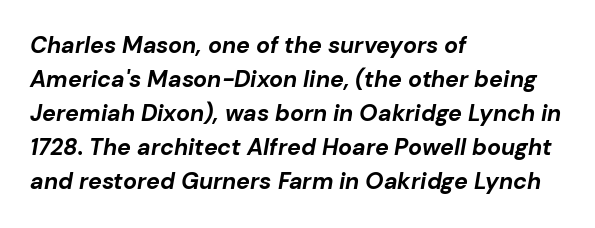
{"italic": "yes", "lean": "right", "slant_degrees": 10, "bold": "yes", "underline": "no", "align": "left", "line_spacing": "normal", "line_spacing_ratio": 1.48, "letter_spacing": "normal", "letter_spacing_em": 0.0, "glyph_px": 23}
